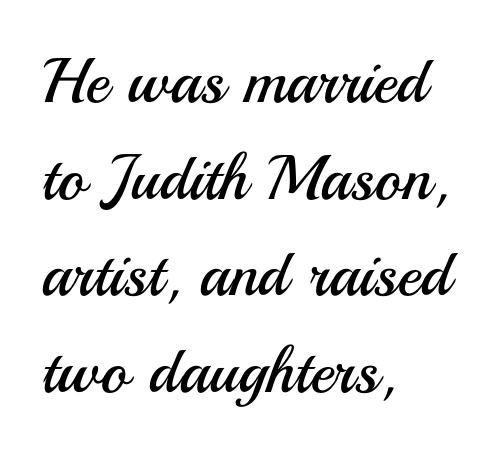
Left-aligned paragraph, ragged on the right. A light-to-regular cut is what we see here. One glance says typical: line gaps are just what's usual.
